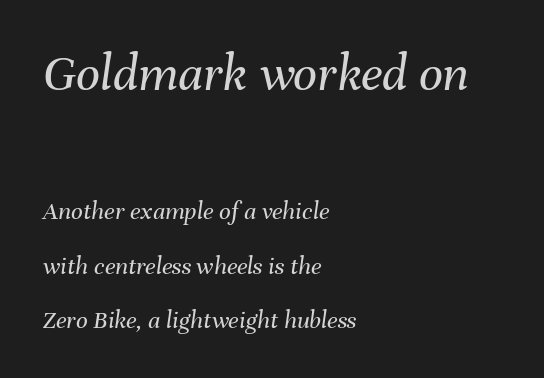
The image shows 53 px regular-weight type, italic (leaning right); set left-aligned, loose line spacing (2.09x), normal letter spacing, not underlined; the first (top) block is 2.04x larger; medium stroke contrast and a medium x-height.
